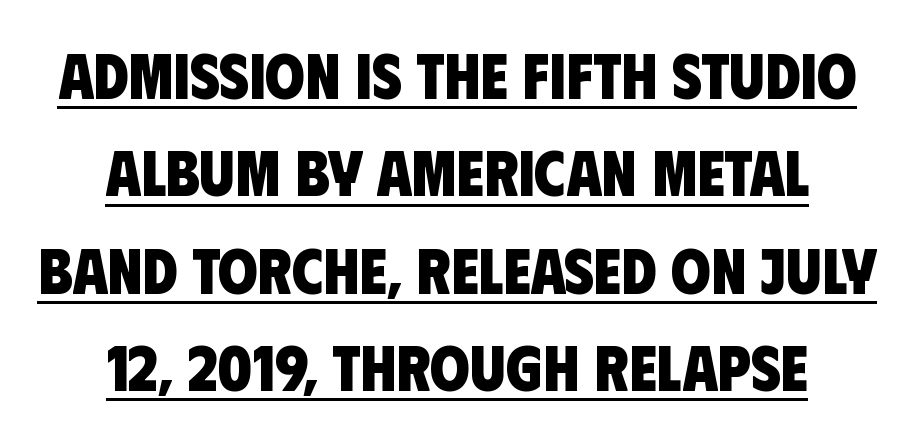
The image shows 64 px heavy, condensed sans-serif type; set centered, normal line spacing (1.52x), normal letter spacing, underlined; low stroke contrast and a large x-height.
